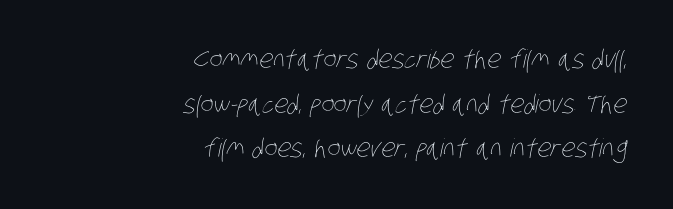
{"bold": "no", "underline": "no", "align": "right", "line_spacing_ratio": 1.79, "letter_spacing": "normal", "letter_spacing_em": 0.0, "glyph_px": 25}
